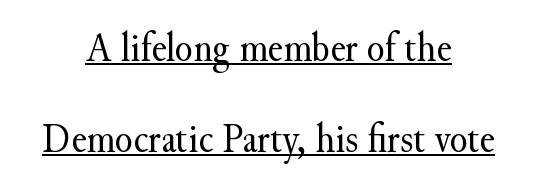
{"serif": "yes", "italic": "no", "bold": "no", "weight": "regular", "width": "normal", "stroke_contrast": "medium", "x_height": "small", "monospaced": "no", "underline": "yes", "align": "center", "line_spacing": "loose", "line_spacing_ratio": 2.23, "letter_spacing": "normal", "letter_spacing_em": 0.0, "glyph_px": 41}
